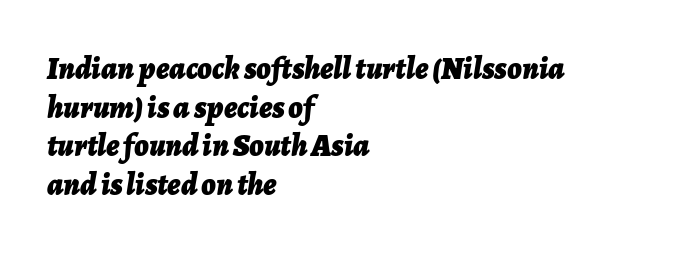
The image shows 31 px bold type, italic (leaning right); set left-aligned, normal line spacing (1.25x), normal letter spacing, not underlined; low stroke contrast and a medium x-height.
